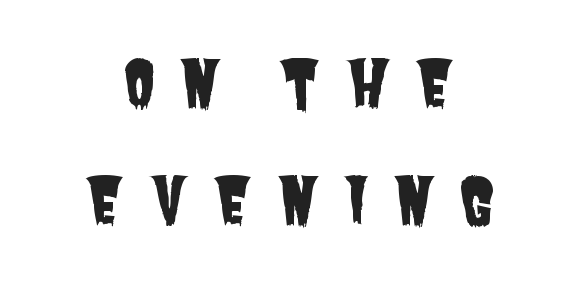
{"serif": "no", "width": "condensed", "stroke_contrast": "low", "x_height": "large", "monospaced": "no", "underline": "no", "align": "center", "line_spacing_ratio": 1.86, "letter_spacing": "wide", "letter_spacing_em": 0.38, "glyph_px": 63}
